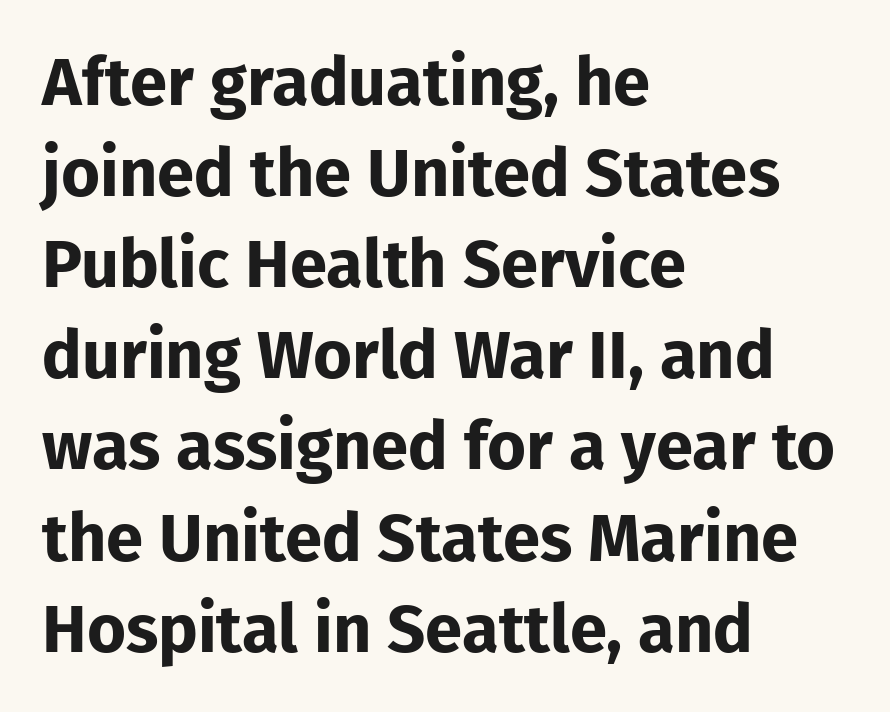
Does the weight exceed regular? Yes, all the way to bold. In terms of letterspacing, this is plain default setting. The rendering shows plain stroke endings on the letterforms — a sans-serif design. Proportional: the letters do not fall into vertical columns.
